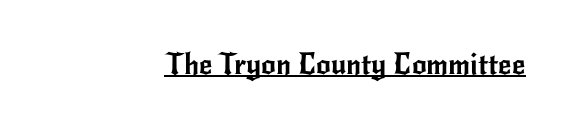
A roman cut, with each character standing at attention. Note: no serifs on the glyphs. Note the varied advance widths — an 'i' is clearly narrower than an 'm'. The rendering keeps characters at their native spacing.
